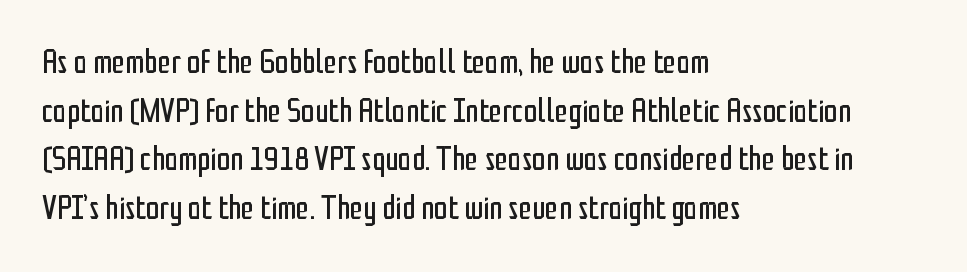
Alignment: flush left. The tracking reads as untouched default to a designer's eye. Unbolded letterforms with no extra heft. Underlining? Definitely not there. Stroke terminals: plain, sans-serif.
